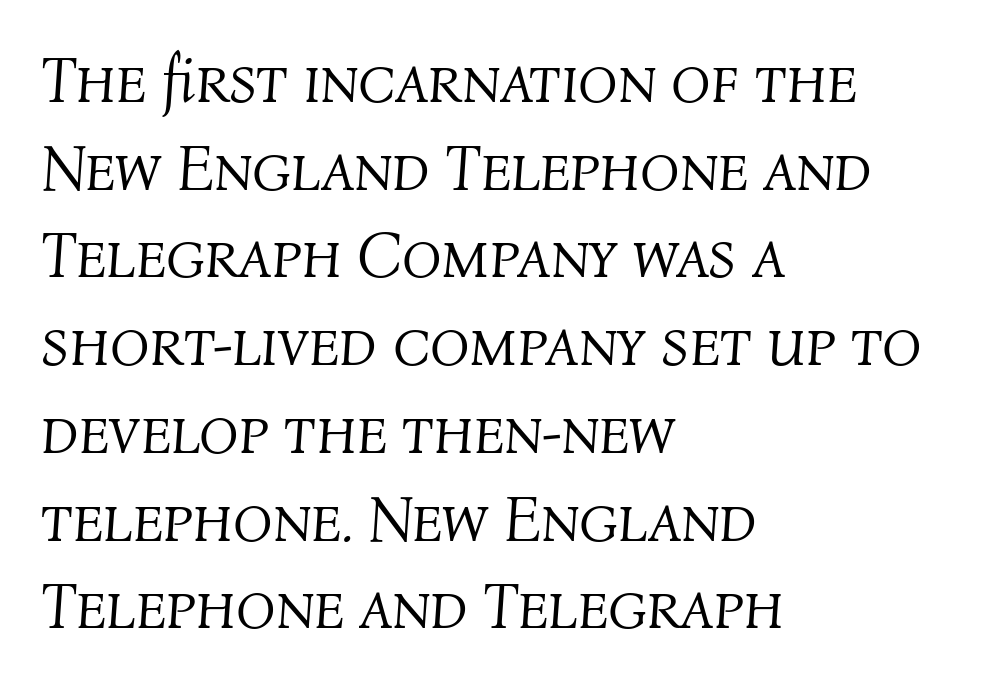
It's the slanting kind of type. Here the designer chose a conventional face with non-uniform glyph widths. The block of text has a typical density, with ordinary space between rows. The ragged edge is on the right, which tells us the setting is flush left. Just letters on the line, the space beneath them empty. The passage shown has conventional tracking throughout.
